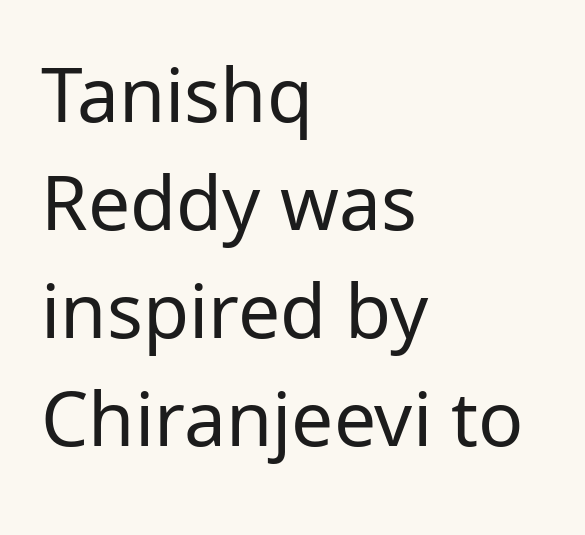
The image shows 75 px regular-weight sans-serif type, upright; set left-aligned, normal line spacing (1.44x), normal letter spacing, not underlined; low stroke contrast and a medium x-height.
